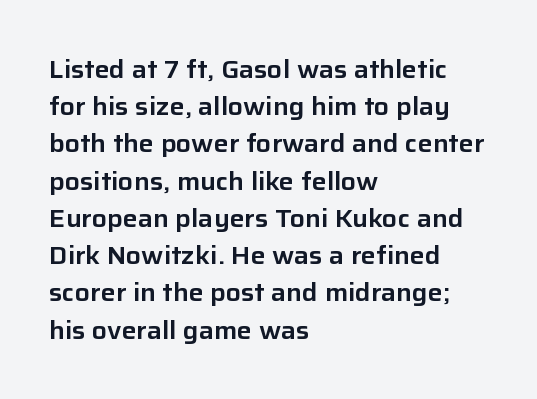
Designer's note — italics off, roman on. Compared with typical paragraphs, the rows here are spaced about the same. No word sits above an underline. Left-aligned paragraph, ragged on the right. This sample uses plain, unmodified letter spacing.
